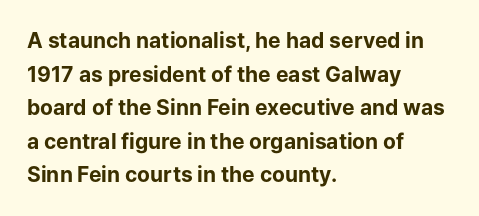
This sample uses plain, unmodified letter spacing. The lines are quadded left. If you measured baseline to baseline, you'd find a middling distance. A dark, heavy texture on the line: the type is bold. Unmarked baselines from the first word to the last.
